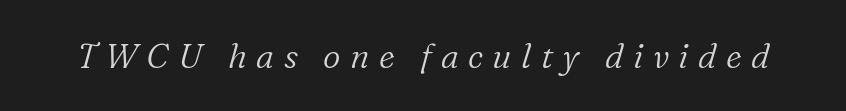
Q: Is the text bold? A: No.
Q: Is the text italic (slanted)? A: Yes, it leans right by about 16 degrees.
Q: Is the typeface a serif or a sans-serif typeface? A: Serif.
Q: Is the text underlined? A: No.
Q: Is the spacing between letters normal or unusually wide? A: Unusually wide.
Q: Width (condensed, normal, or wide)? A: Normal.
Q: Stroke contrast? A: Low.
Q: x-height? A: Medium.
Q: Monospaced? A: No.
